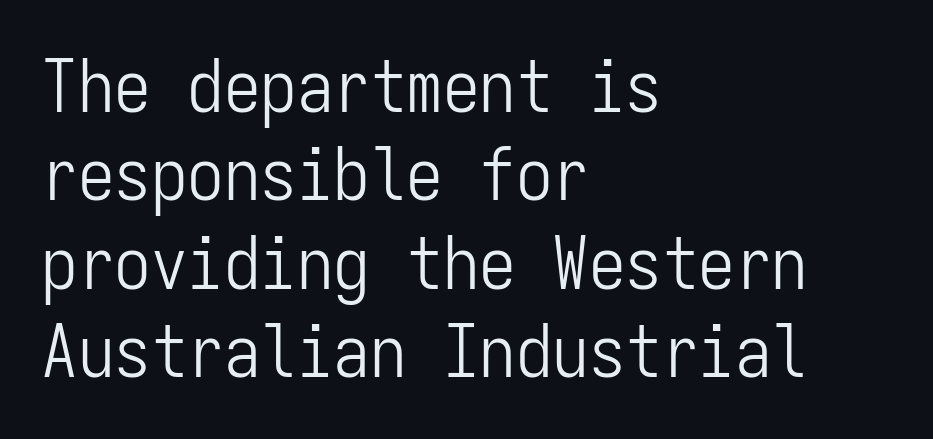
Q: Is the text bold? A: No.
Q: Is the text italic (slanted)? A: No, it is upright.
Q: Is the typeface a serif or a sans-serif typeface? A: Sans-serif.
Q: Is the text underlined? A: No.
Q: How is the paragraph aligned? A: Left-aligned.
Q: Is the spacing between letters normal or unusually wide? A: Normal.
Q: Width (condensed, normal, or wide)? A: Condensed.
Q: Stroke contrast? A: Low.
Q: x-height? A: Medium.
Q: Monospaced? A: Yes.
